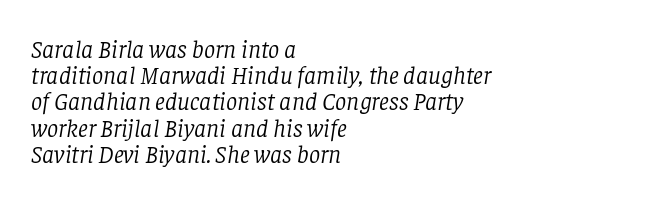
This rendering leaves character spacing at its baseline value. Underline: absent. Stems and bowls with no extra thickness — not bold. Does the copy run flush right? No — it runs flush left.
